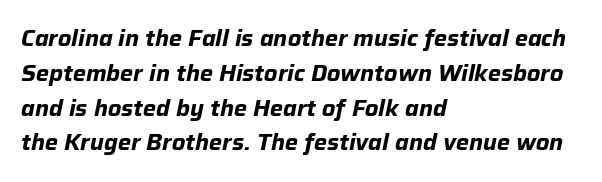
The image shows 22 px bold type, italic (leaning right); set left-aligned, normal line spacing (1.58x), normal letter spacing, not underlined.
